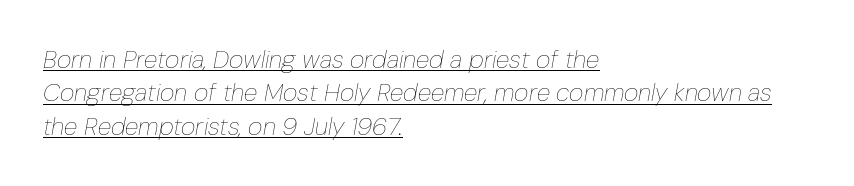
{"italic": "yes", "lean": "right", "slant_degrees": 10, "bold": "no", "underline": "yes", "align": "left", "line_spacing": "normal", "line_spacing_ratio": 1.34, "letter_spacing": "normal", "letter_spacing_em": 0.0, "glyph_px": 25}
